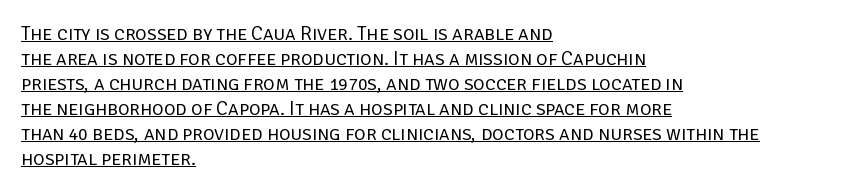
Q: Is the text bold? A: No.
Q: Is the text italic (slanted)? A: No, it is upright.
Q: Is the text underlined? A: Yes.
Q: How is the paragraph aligned? A: Left-aligned.
Q: Is the spacing between letters normal or unusually wide? A: Normal.
Q: Is the spacing between lines tight, normal or loose? A: Normal.
